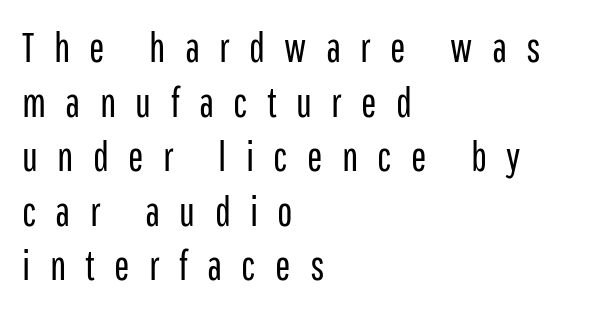
The passage is arranged the way most books set body copy — flush left. The letters advance in unequal steps, a hallmark of proportional type. Unlike a traditional serif, this face leaves its strokes unadorned. The tracking jumps out immediately: characters are airy and widely separated.
